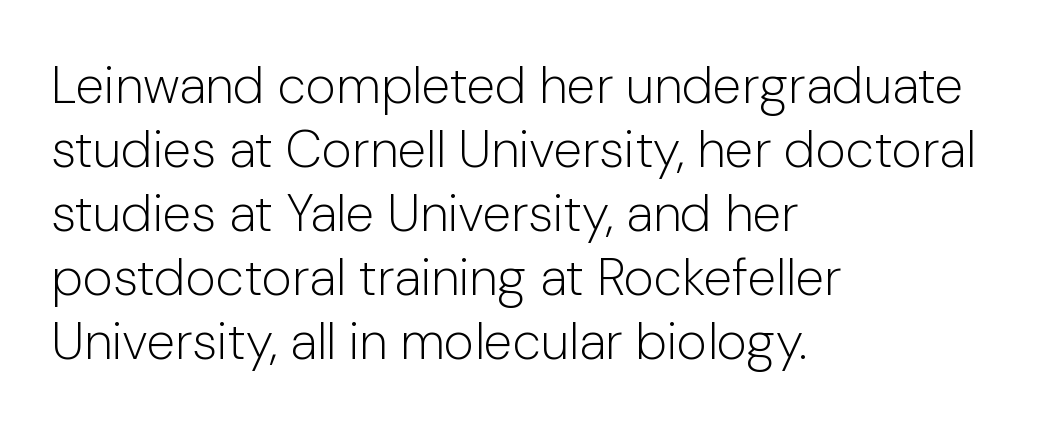
The passage shown is typeset with a sans-serif family. Caption: face not bold, strokes unweighted. Only glyphs here, with clear space below each row. Teacher's note: observe the even left margin — that is flush-left alignment. The passage shown is typed in a proportional face where columns would drift. These lines were composed using upright roman letters.
